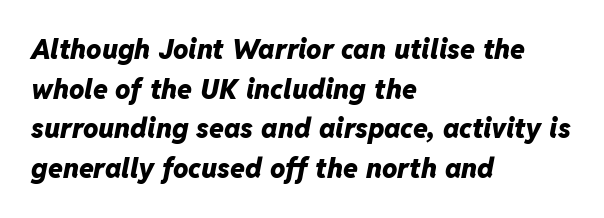
Line spacing here is normal. Alignment: flush left. When letters slant like this, we call the style italic. The passage shown has conventional tracking throughout. The strip under each line holds only bare page. Does the weight exceed regular? Yes, all the way to bold.
